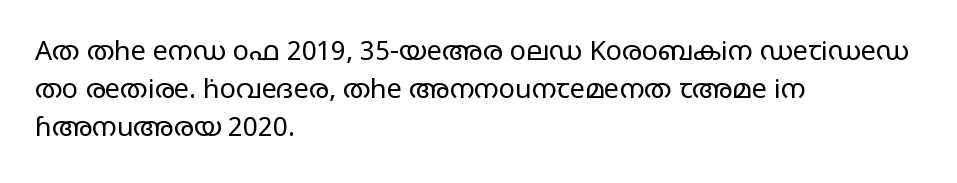
Short note: letters normally spaced. These lines are set flush left with a ragged right edge. The passage shown is not bold in any degree. Rows of type keep a routine distance in the vertical direction. This is the regular roman posture of the typeface.
